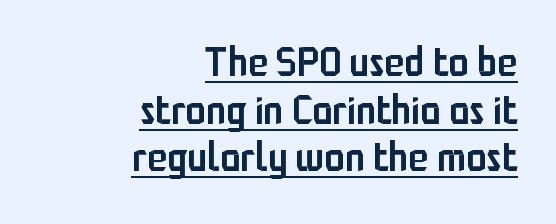
{"serif": "no", "italic": "no", "bold": "semi", "weight": "semibold", "width": "condensed", "stroke_contrast": "low", "x_height": "medium", "monospaced": "no", "underline": "yes", "align": "right", "line_spacing_ratio": 1.16, "letter_spacing": "normal", "letter_spacing_em": 0.0, "glyph_px": 41}
